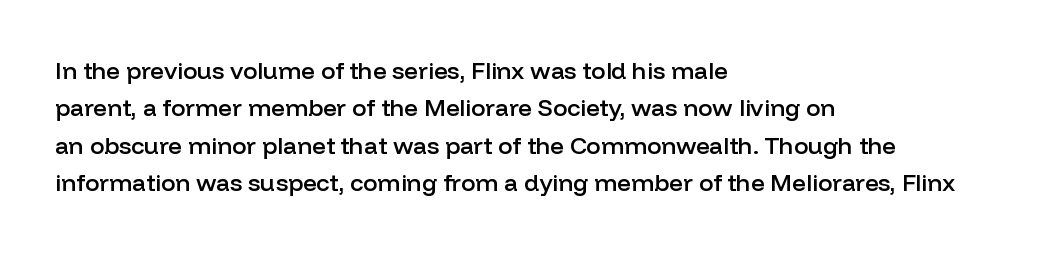
Summary of vertical rhythm: regular, with standard interline spacing. Do the letters lean? They stand straight. The passage is arranged the way most books set body copy — flush left. Bare-footed words on every line. The gaps between neighbouring characters are ordinary and unremarkable.
